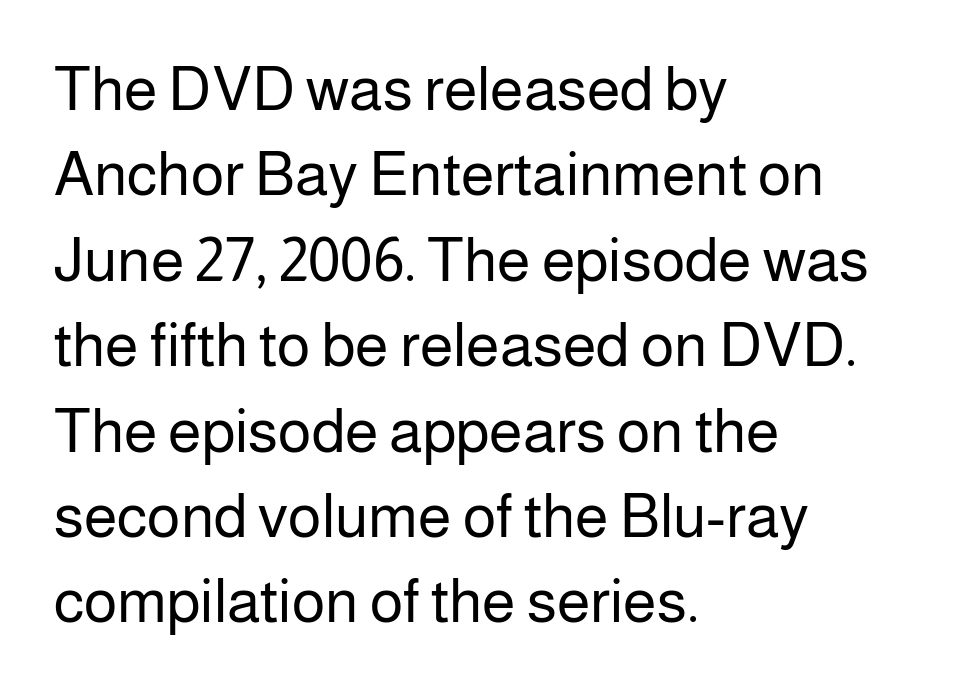
{"serif": "no", "italic": "no", "bold": "no", "weight": "regular", "width": "normal", "stroke_contrast": "low", "x_height": "medium", "monospaced": "no", "underline": "no", "align": "left", "line_spacing": "normal", "line_spacing_ratio": 1.4, "letter_spacing": "normal", "letter_spacing_em": 0.0, "glyph_px": 61}
